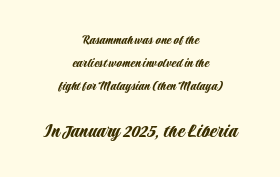
The image shows 21 px text type; set centered, normal line spacing (1.66x), normal letter spacing, not underlined; the second (bottom) block is 1.5x larger.
